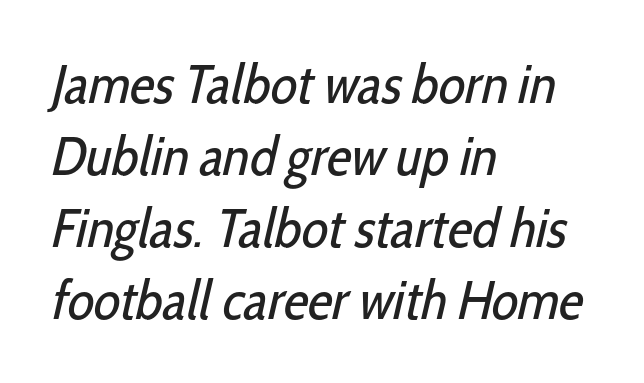
{"serif": "no", "bold": "no", "weight": "regular", "width": "condensed", "stroke_contrast": "low", "x_height": "medium", "monospaced": "no", "underline": "no", "align": "left", "line_spacing": "normal", "line_spacing_ratio": 1.31, "letter_spacing": "normal", "letter_spacing_em": 0.0, "glyph_px": 55}
